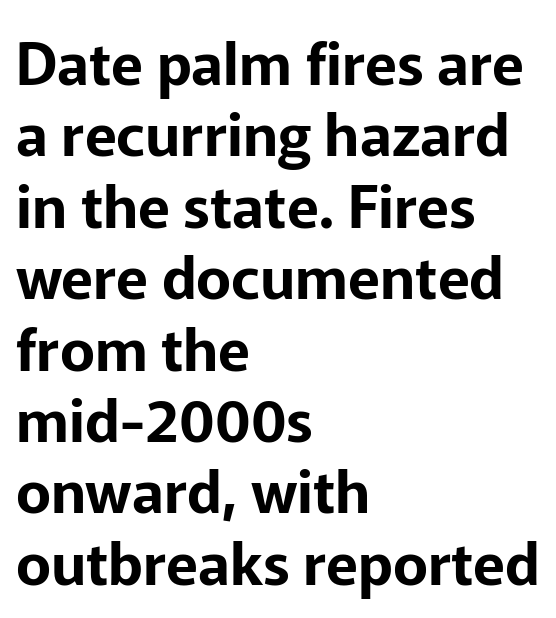
{"serif": "no", "italic": "no", "width": "normal", "stroke_contrast": "low", "x_height": "medium", "monospaced": "no", "underline": "no", "align": "left", "line_spacing_ratio": 1.21, "letter_spacing": "normal", "letter_spacing_em": 0.0, "glyph_px": 59}
